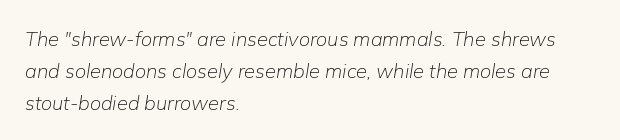
The image shows 20 px text type, italic (leaning right); set left-aligned, normal line spacing (1.59x), normal letter spacing, not underlined.
